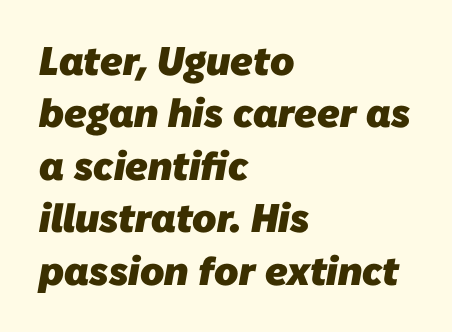
You could not count columns in this text — the font is proportionally spaced. The ragged edge is on the right, which tells us the setting is flush left. Glyph-to-glyph distance matches everyday printed text. These lines carry a lot of weight — the face is fully bold. Nobody drew a line under any word here. The rendering uses a moderate line-height, typical for paragraphs.
